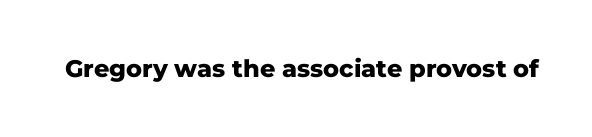
Q: Is the text bold? A: Yes.
Q: Is the text italic (slanted)? A: No, it is upright.
Q: Is the text underlined? A: No.
Q: Is the spacing between letters normal or unusually wide? A: Normal.
